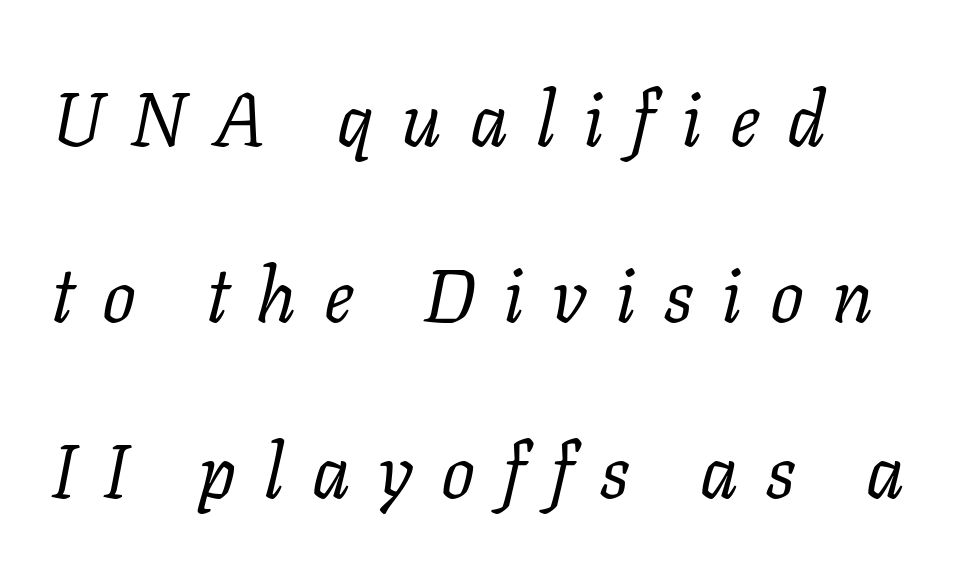
Q: Is the text bold? A: No.
Q: Is the text italic (slanted)? A: Yes, it leans right by about 11 degrees.
Q: Is the typeface a serif or a sans-serif typeface? A: Serif.
Q: Is the text underlined? A: No.
Q: How is the paragraph aligned? A: Left-aligned.
Q: Is the spacing between letters normal or unusually wide? A: Unusually wide.
Q: Is the spacing between lines tight, normal or loose? A: Loose.
Q: Width (condensed, normal, or wide)? A: Normal.
Q: Stroke contrast? A: Low.
Q: x-height? A: Medium.
Q: Monospaced? A: No.
